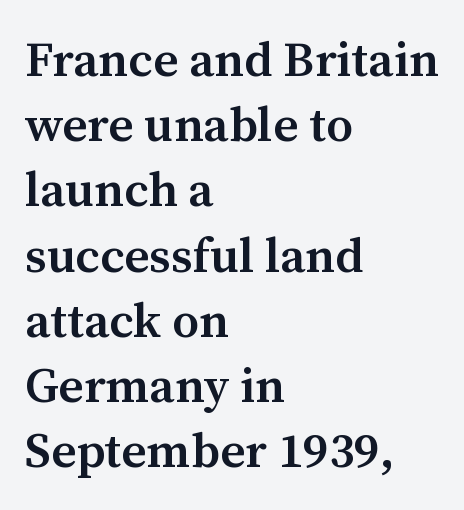
{"serif": "yes", "italic": "no", "bold": "semi", "weight": "semibold", "width": "normal", "stroke_contrast": "medium", "x_height": "medium", "monospaced": "no", "underline": "no", "align": "left", "line_spacing": "normal", "line_spacing_ratio": 1.33, "letter_spacing": "normal", "letter_spacing_em": 0.0, "glyph_px": 49}
